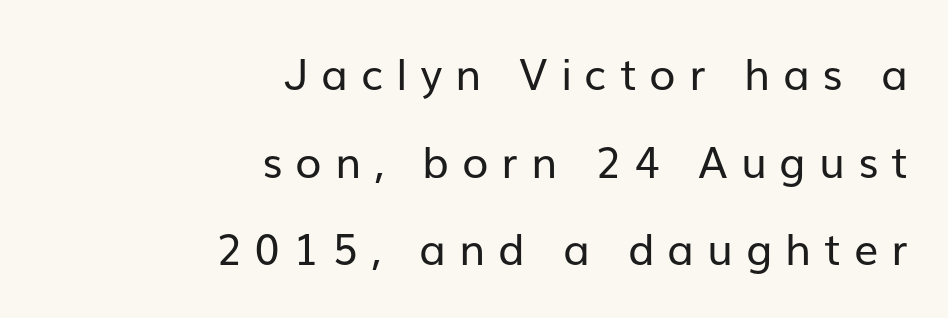
{"serif": "no", "italic": "no", "bold": "no", "weight": "regular", "width": "normal", "stroke_contrast": "low", "x_height": "medium", "monospaced": "no", "underline": "no", "align": "right", "line_spacing": "loose", "line_spacing_ratio": 2.04, "letter_spacing": "wide", "letter_spacing_em": 0.3, "glyph_px": 43}
